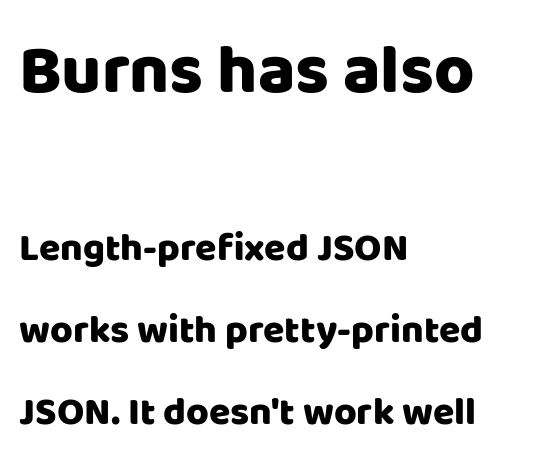
This sample has the flowing, uneven cadence of proportional lettering. The foot of each line stays bare and open. The upper block of text is set noticeably larger than the block beneath it. The letters stand straight up with perfectly vertical stems.
